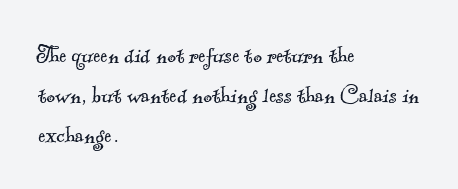
{"bold": "no", "underline": "no", "align": "left", "line_spacing": "normal", "line_spacing_ratio": 1.48, "letter_spacing": "normal", "letter_spacing_em": 0.0, "glyph_px": 27}
